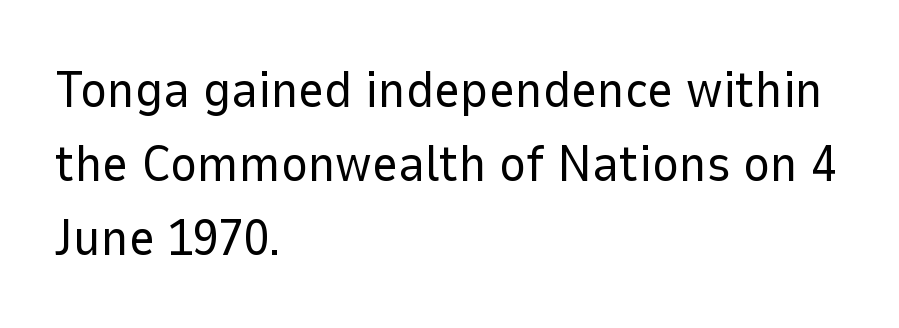
If you drew a line through each stem, it would be perfectly vertical. Heft: none added — not bold. This sample uses a sans-serif face. Evenly set lines give the paragraph a standard silhouette. Each row of text sits above clean, open space.
